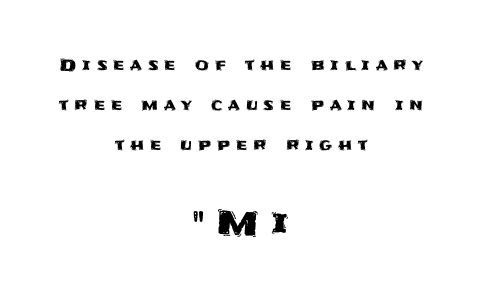
{"serif": "no", "italic": "no", "width": "normal", "stroke_contrast": "medium", "x_height": "large", "monospaced": "no", "underline": "no", "align": "center", "line_spacing": "loose", "line_spacing_ratio": 2.5, "letter_spacing": "wide", "letter_spacing_em": 0.36, "larger_block": "second", "size_ratio": 2.06, "glyph_px": 33}
